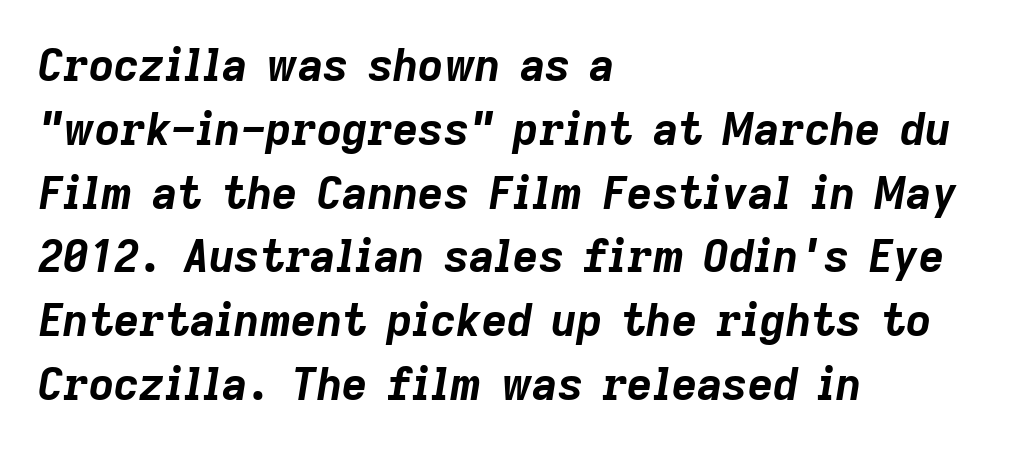
Q: Is the text bold? A: Yes.
Q: Is the text italic (slanted)? A: Yes, it leans right by about 9 degrees.
Q: Is the text underlined? A: No.
Q: How is the paragraph aligned? A: Left-aligned.
Q: Is the spacing between letters normal or unusually wide? A: Normal.
Q: Is the spacing between lines tight, normal or loose? A: Normal.
Q: Width (condensed, normal, or wide)? A: Normal.
Q: Stroke contrast? A: Low.
Q: x-height? A: Medium.
Q: Monospaced? A: No.
